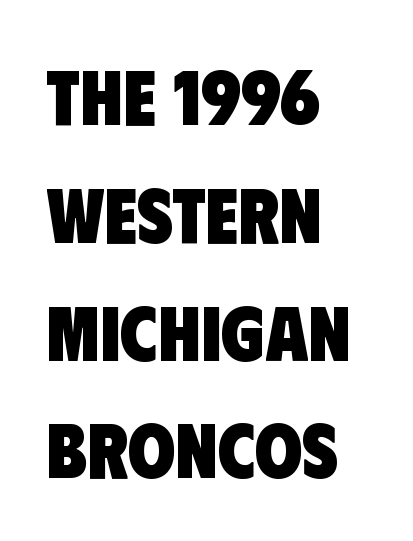
{"serif": "no", "bold": "yes", "weight": "heavy", "width": "condensed", "stroke_contrast": "low", "x_height": "large", "monospaced": "no", "underline": "no", "align": "left", "line_spacing": "normal", "line_spacing_ratio": 1.53, "letter_spacing": "normal", "letter_spacing_em": 0.0, "glyph_px": 77}
